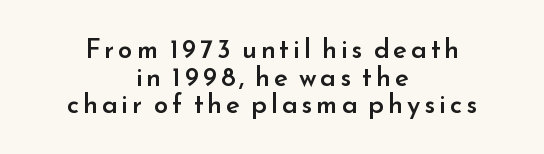
In terms of leading, this rendering errs on the cramped side. The passage is arranged like a title page — every line centered. Any mark beneath the type? The region is blank. Firm but not heavy-handed strokes: this text is semibold.
